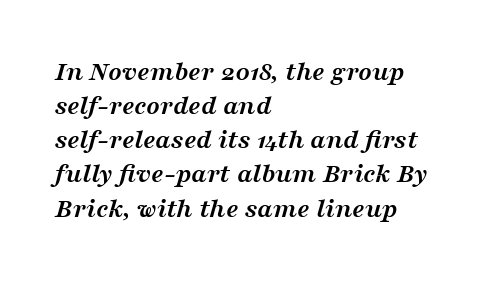
Q: Is the text bold? A: Yes.
Q: Is the text italic (slanted)? A: Yes, it leans right by about 16 degrees.
Q: Is the typeface a serif or a sans-serif typeface? A: Serif.
Q: Is the text underlined? A: No.
Q: How is the paragraph aligned? A: Left-aligned.
Q: Is the spacing between letters normal or unusually wide? A: Normal.
Q: Width (condensed, normal, or wide)? A: Wide.
Q: Stroke contrast? A: Medium.
Q: x-height? A: Medium.
Q: Monospaced? A: No.
